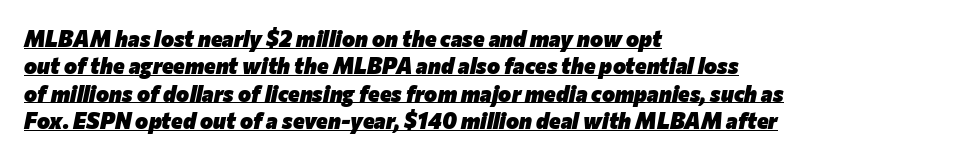
Check the space under the baseline: a stroke is drawn there. Slant detected: the letters are inclined. Each line starts at the same left margin while the right side varies. Look at the stroke-to-counter ratio: heavy, a bold. A typesetter would call this zero additional tracking.
